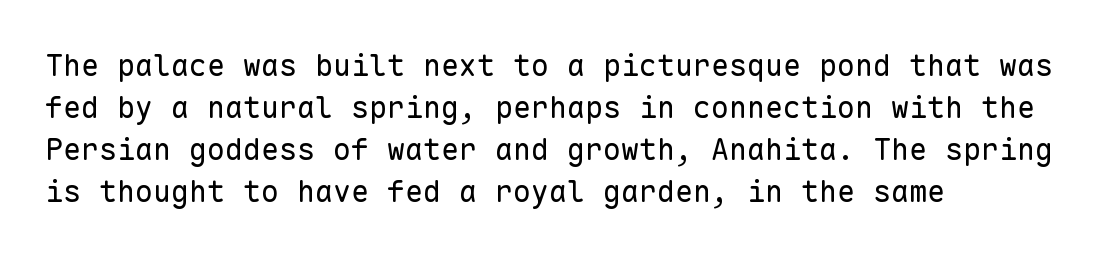
The space between consecutive lines is moderate. Where is the straight margin? On the left. What stands out about the letter spacing? Nothing — it is the standard amount. Weight: regular or lighter.
